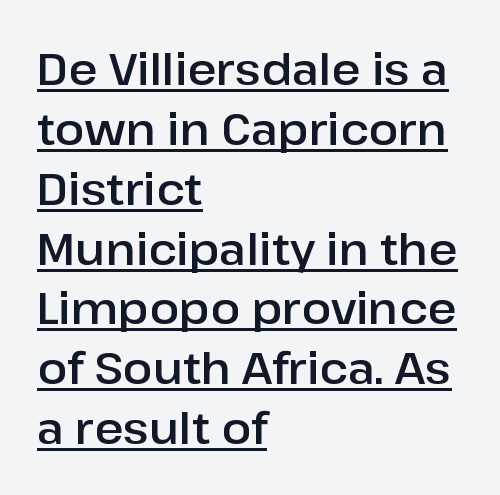
The letters stand upright; this is a roman face. Do the characters align in a grid? No, the font is proportional. The words here are underlined. Typeset ragged right — the left edge is the straight one.
